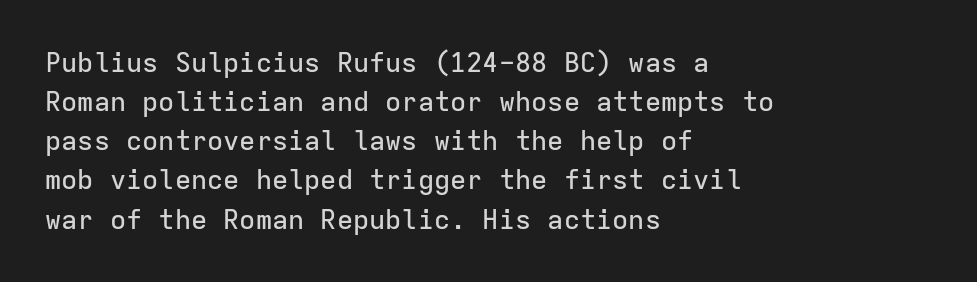
Evenly set lines give the paragraph a standard silhouette. What stands out about the letter spacing? Nothing — it is the standard amount. Glance below the letters and you will spot only blank space. The compositor pushed each line to the left boundary. The axis of the letterforms is exactly vertical.
